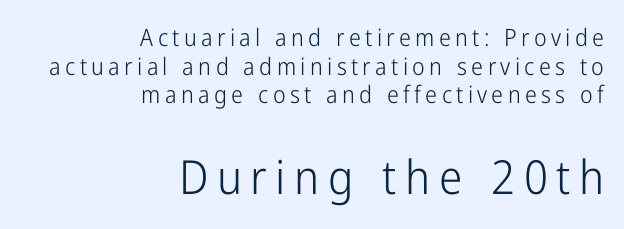
{"serif": "no", "italic": "no", "bold": "no", "weight": "light", "width": "condensed", "stroke_contrast": "low", "x_height": "medium", "monospaced": "no", "underline": "no", "align": "right", "line_spacing_ratio": 1.19, "larger_block": "second", "size_ratio": 1.96, "glyph_px": 47}
